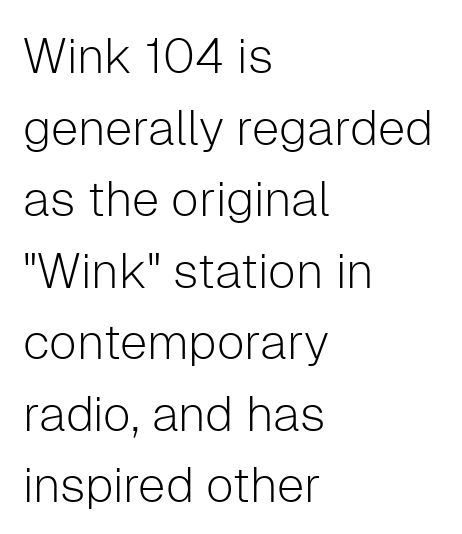
Q: Is the text bold? A: No.
Q: Is the text italic (slanted)? A: No, it is upright.
Q: Is the typeface a serif or a sans-serif typeface? A: Sans-serif.
Q: Is the text underlined? A: No.
Q: How is the paragraph aligned? A: Left-aligned.
Q: Is the spacing between letters normal or unusually wide? A: Normal.
Q: Is the spacing between lines tight, normal or loose? A: Normal.
Q: Width (condensed, normal, or wide)? A: Normal.
Q: Stroke contrast? A: Low.
Q: x-height? A: Medium.
Q: Monospaced? A: No.
